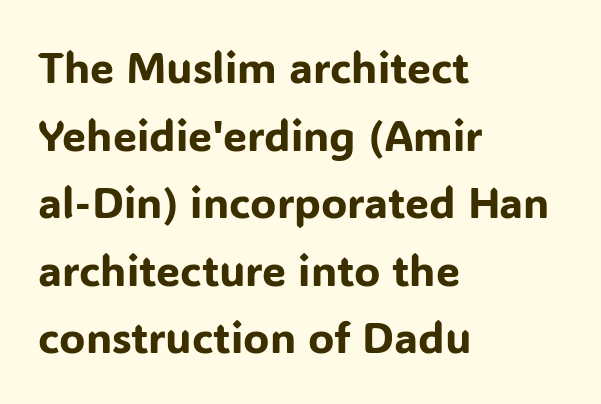
Q: Is the text italic (slanted)? A: No, it is upright.
Q: Is the typeface a serif or a sans-serif typeface? A: Sans-serif.
Q: Is the text underlined? A: No.
Q: How is the paragraph aligned? A: Left-aligned.
Q: Is the spacing between letters normal or unusually wide? A: Normal.
Q: Is the spacing between lines tight, normal or loose? A: Normal.
Q: Width (condensed, normal, or wide)? A: Normal.
Q: Stroke contrast? A: Low.
Q: x-height? A: Medium.
Q: Monospaced? A: No.
